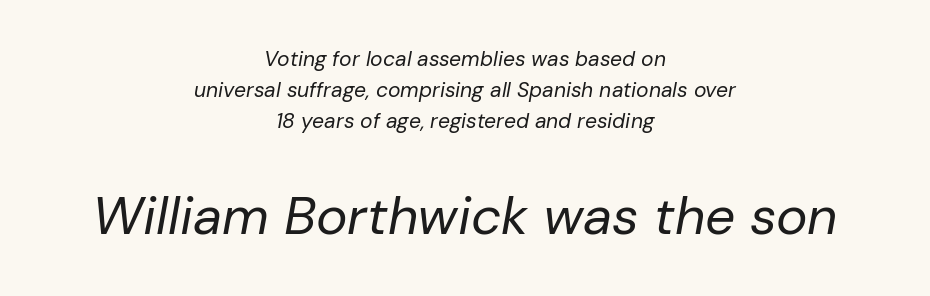
The image shows 53 px regular-weight type, italic (leaning right); set centered, normal line spacing (1.48x), normal letter spacing, not underlined; the second (bottom) block is 2.52x larger; low stroke contrast and a medium x-height.
